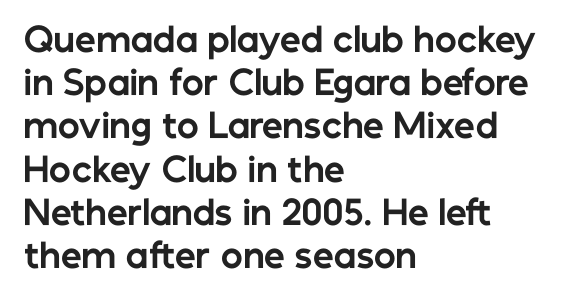
Observe the absence of serifs on each vertical stroke in this sample. Default kerning and tracking; the words read as compact shapes. Each letter keeps its own natural width here, so spacing adapts to shape. Heavy, bold letterforms.
